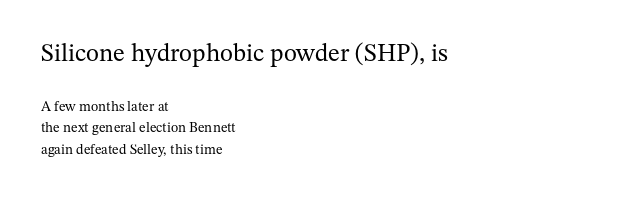
The image shows 25 px text type, upright; set left-aligned, normal line spacing (1.55x), normal letter spacing, not underlined; the first (top) block is 1.79x larger.
